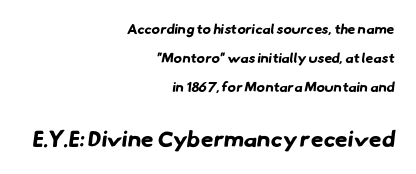
The image shows 23 px bold type; set right-aligned, loose line spacing (2.08x), normal letter spacing, not underlined; the second (bottom) block is 1.64x larger.
